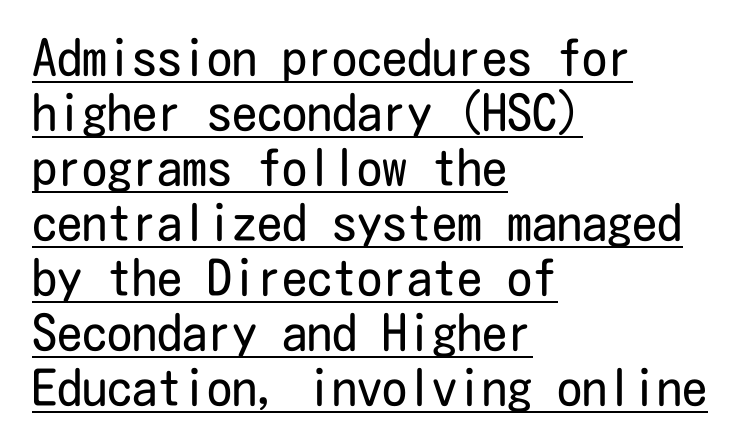
Q: Is the text bold? A: No.
Q: Is the text italic (slanted)? A: No, it is upright.
Q: Is the typeface a serif or a sans-serif typeface? A: Sans-serif.
Q: Is the text underlined? A: Yes.
Q: How is the paragraph aligned? A: Left-aligned.
Q: Is the spacing between letters normal or unusually wide? A: Normal.
Q: Is the spacing between lines tight, normal or loose? A: Tight.
Q: Width (condensed, normal, or wide)? A: Condensed.
Q: Stroke contrast? A: Low.
Q: x-height? A: Medium.
